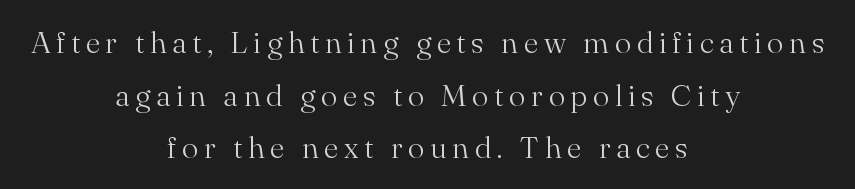
You can tell it's not italic because the verticals are truly vertical. Decoration check: the copy has no underline. The font is comparable to plain body text, perhaps lighter. I'd call this a serif setting — the letters wear small feet.
